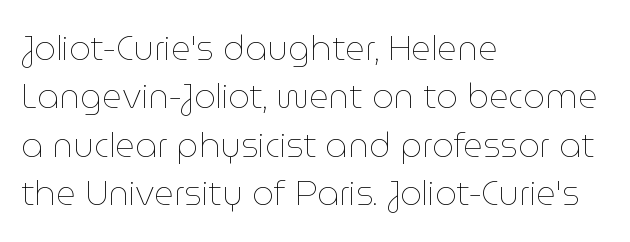
{"italic": "no", "bold": "no", "weight": "thin", "width": "normal", "stroke_contrast": "low", "x_height": "medium", "monospaced": "no", "underline": "no", "align": "left", "line_spacing": "normal", "line_spacing_ratio": 1.42, "letter_spacing": "normal", "letter_spacing_em": 0.0, "glyph_px": 34}
